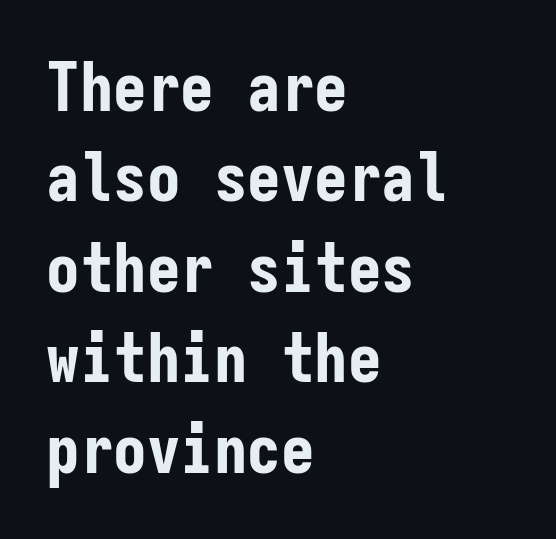
Q: Is the text bold? A: Yes.
Q: Is the text italic (slanted)? A: No, it is upright.
Q: Is the typeface a serif or a sans-serif typeface? A: Sans-serif.
Q: Is the text underlined? A: No.
Q: How is the paragraph aligned? A: Left-aligned.
Q: Is the spacing between letters normal or unusually wide? A: Normal.
Q: Is the spacing between lines tight, normal or loose? A: Normal.
Q: Width (condensed, normal, or wide)? A: Condensed.
Q: Stroke contrast? A: Low.
Q: x-height? A: Medium.
Q: Monospaced? A: Yes.
